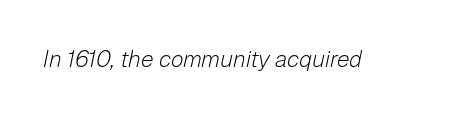
Q: Is the text bold? A: No.
Q: Is the text italic (slanted)? A: Yes, it leans right by about 12 degrees.
Q: Is the text underlined? A: No.
Q: Is the spacing between letters normal or unusually wide? A: Normal.
